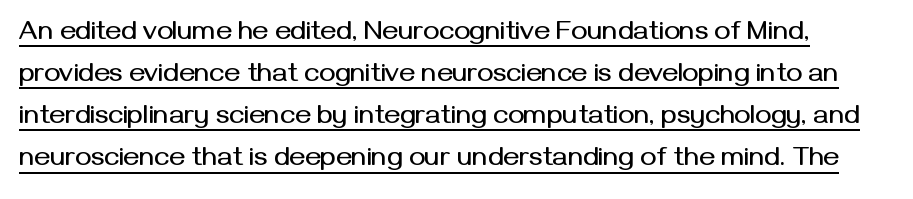
Q: Is the text italic (slanted)? A: No, it is upright.
Q: Is the text underlined? A: Yes.
Q: Is the spacing between letters normal or unusually wide? A: Normal.
Q: Is the spacing between lines tight, normal or loose? A: Normal.
